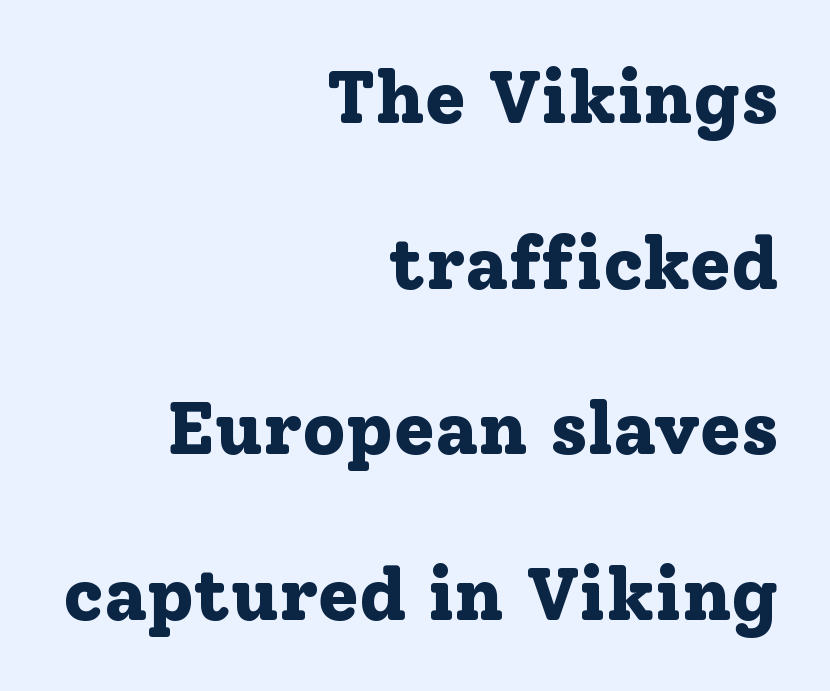
Q: Is the text bold? A: Yes.
Q: Is the text italic (slanted)? A: No, it is upright.
Q: Is the typeface a serif or a sans-serif typeface? A: Serif.
Q: Is the text underlined? A: No.
Q: How is the paragraph aligned? A: Right-aligned.
Q: Is the spacing between letters normal or unusually wide? A: Normal.
Q: Is the spacing between lines tight, normal or loose? A: Loose.
Q: Width (condensed, normal, or wide)? A: Normal.
Q: Stroke contrast? A: Low.
Q: x-height? A: Medium.
Q: Monospaced? A: No.
